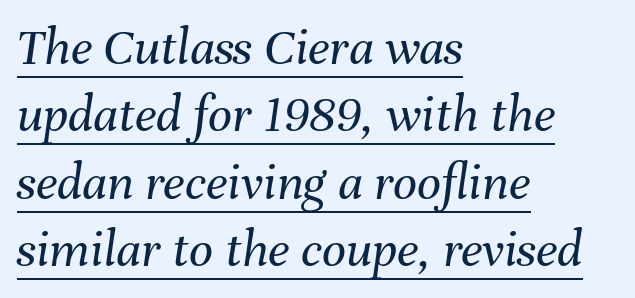
Yep, that's italic — everything's leaning. A typesetter would call this proportional, since set widths differ per character. A rule runs beneath these lines of type. The lines are quadded left. The horizontal fit of the characters is conventional and even.
